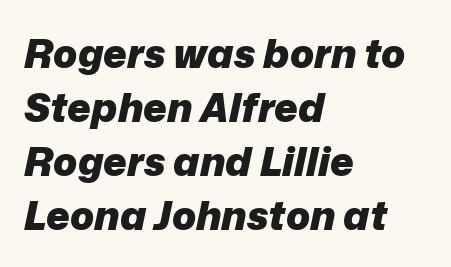
Q: Is the text bold? A: Yes.
Q: Is the text italic (slanted)? A: Yes, it leans right by about 12 degrees.
Q: Is the text underlined? A: No.
Q: How is the paragraph aligned? A: Left-aligned.
Q: Is the spacing between letters normal or unusually wide? A: Normal.
Q: Is the spacing between lines tight, normal or loose? A: Normal.
Q: Width (condensed, normal, or wide)? A: Normal.
Q: Stroke contrast? A: Low.
Q: x-height? A: Medium.
Q: Monospaced? A: No.
